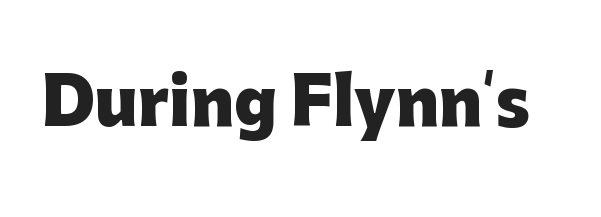
The image shows 64 px heavy sans-serif type, upright; set normal letter spacing, not underlined; low stroke contrast and a medium x-height.
